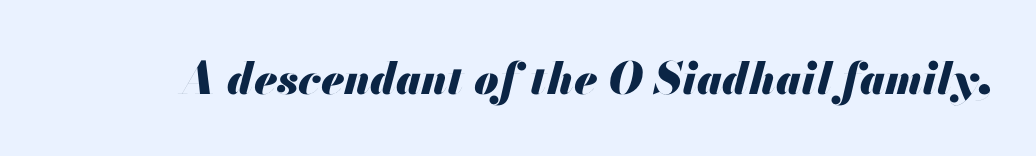
The image shows 44 px heavy type, italic (leaning right); set normal letter spacing, not underlined; medium stroke contrast and a small x-height.
